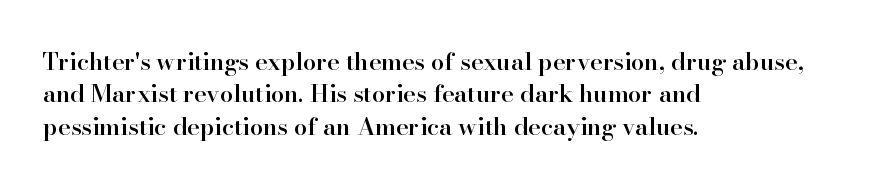
Q: Is the text bold? A: Semi-bold.
Q: Is the text italic (slanted)? A: No, it is upright.
Q: Is the text underlined? A: No.
Q: How is the paragraph aligned? A: Left-aligned.
Q: Is the spacing between letters normal or unusually wide? A: Normal.
Q: Is the spacing between lines tight, normal or loose? A: Normal.
